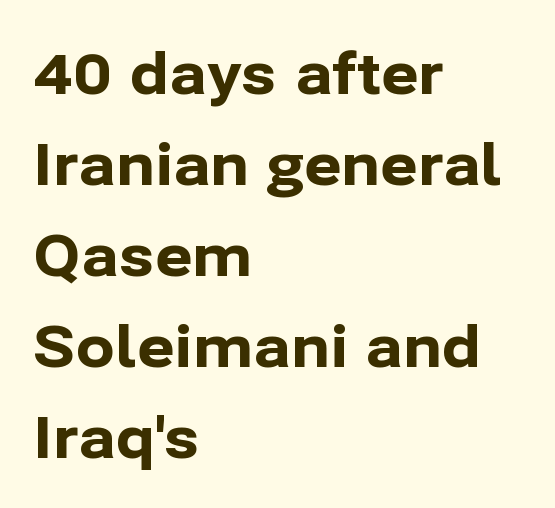
Baseline-to-baseline distance is the conventional proportion of letter height. Tall strokes in this sample are plumb rather than angled. The typeface chosen for these lines omits serifs. Standard letterfit; no display-style spreading of the glyphs. The face used here is proportionally spaced, like ordinary book or web type.
